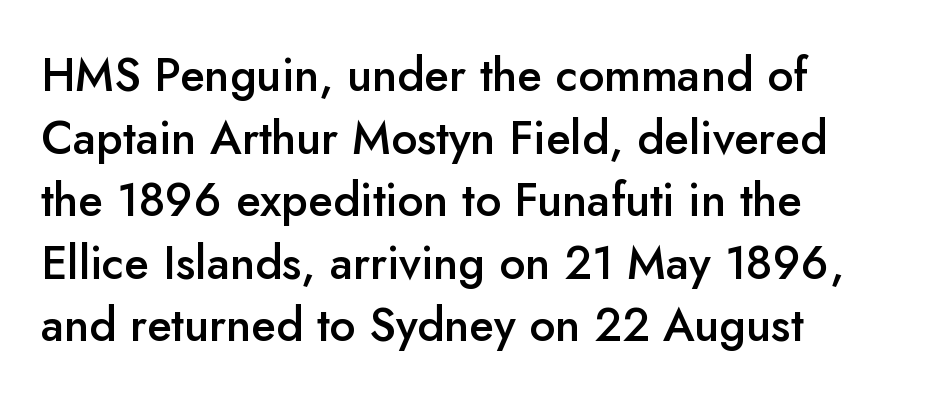
The image shows 46 px semibold sans-serif type, upright; set left-aligned, normal line spacing (1.36x), normal letter spacing, not underlined; low stroke contrast and a small x-height.
